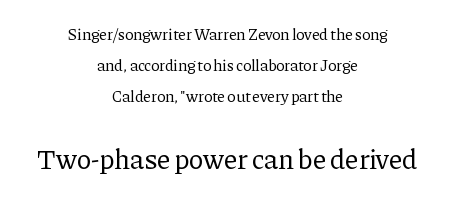
The image shows 28 px regular-weight serif type, upright; set centered, loose line spacing (1.93x), normal letter spacing, not underlined; the second (bottom) block is 1.75x larger; low stroke contrast and a medium x-height.
